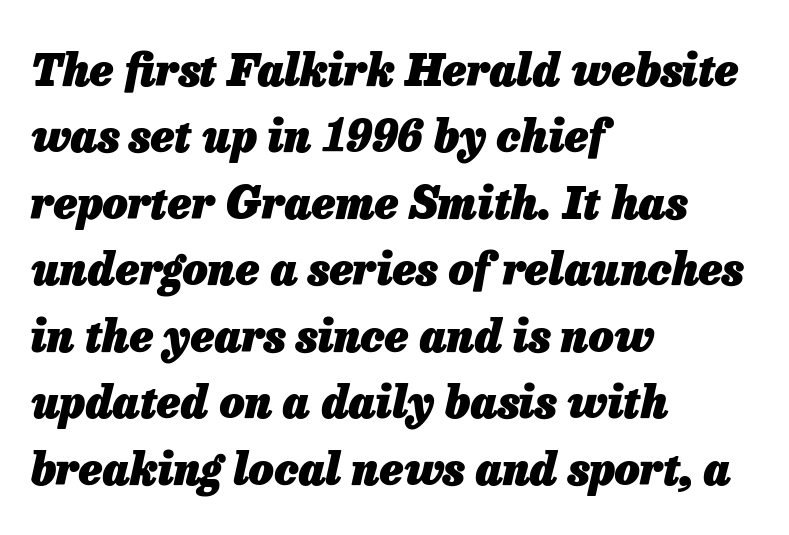
If you drew a line through each stem, it would be angled. Heavy-handed strokes throughout: this text is bold. The lines sit at an ordinary, default distance from one another. Only glyphs here, with clear space below each row. The paragraph has a hard left edge and a soft right edge. The face used here is proportionally spaced, like ordinary book or web type.
